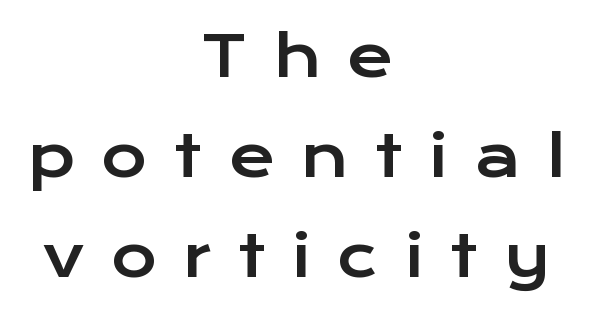
The font family rendered here belongs to the sans-serif group. Posture: straight, roman, zero tilt. Nobody drew a line under any word here. These lines are rendered in a variable-pitch font. Does the copy run flush right? No — it is centered line by line. Someone cranked the tracking dial way up on this one.
